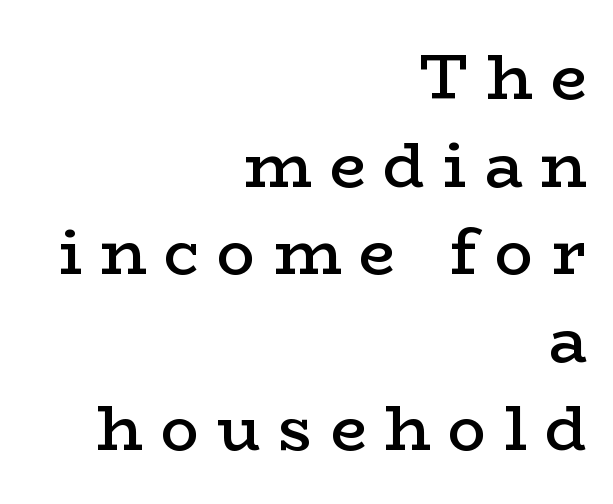
Check the space under the baseline: it is left empty. This sample uses expanded letter spacing, leaving extra air between glyphs. The lines sit at an ordinary, default distance from one another. The lettering stays uniformly vertical, giving the passage a roman look. This is serif lettering, the kind often seen in printed books.
